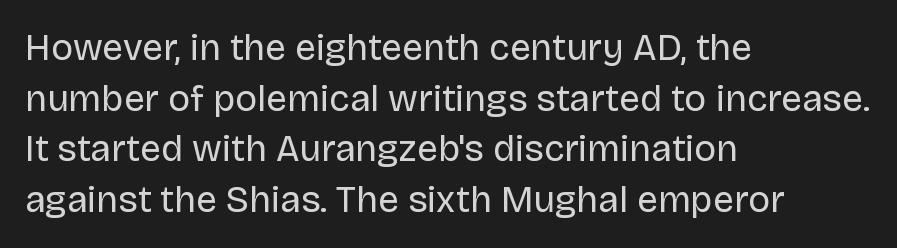
Q: Is the text bold? A: No.
Q: Is the text italic (slanted)? A: No, it is upright.
Q: Is the typeface a serif or a sans-serif typeface? A: Sans-serif.
Q: Is the text underlined? A: No.
Q: How is the paragraph aligned? A: Left-aligned.
Q: Is the spacing between letters normal or unusually wide? A: Normal.
Q: Is the spacing between lines tight, normal or loose? A: Normal.
Q: Width (condensed, normal, or wide)? A: Normal.
Q: Stroke contrast? A: Low.
Q: x-height? A: Large.
Q: Monospaced? A: No.
